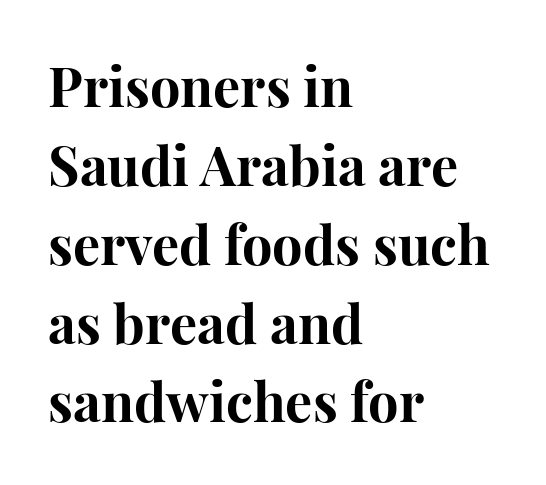
The image shows 54 px bold serif type, upright; set left-aligned, normal line spacing (1.46x), normal letter spacing, not underlined; high stroke contrast and a medium x-height.
